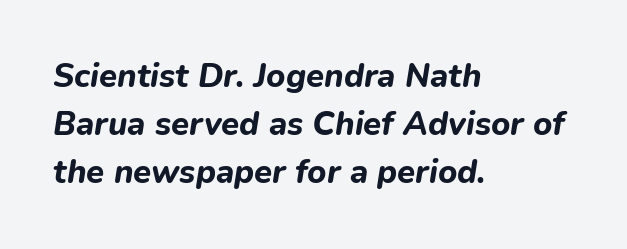
Is the block centered? No — it sits flush against the left margin. The words here are not underlined. These lines were composed using italics. Typographic density is high because the face is bold. The space between consecutive lines is moderate. Looks like regular typesetting: each glyph gets only the width it needs.
